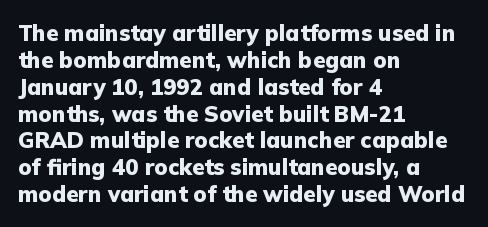
A typesetter would mark this as roman, not italic. What stands out about the letter spacing? Nothing — it is the standard amount. The baseline area is clear. Caption: bold face, heavy strokes.
